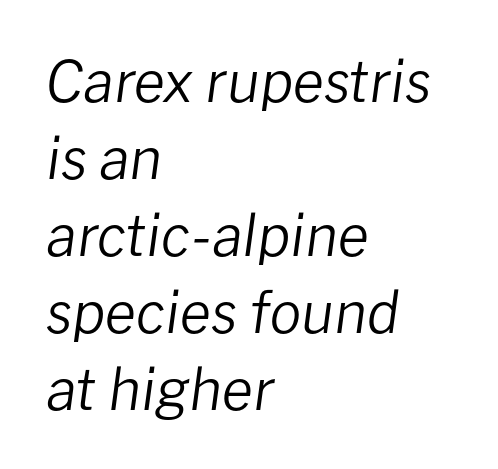
{"italic": "yes", "lean": "right", "slant_degrees": 8, "bold": "no", "weight": "regular", "width": "normal", "stroke_contrast": "low", "x_height": "medium", "monospaced": "no", "underline": "no", "align": "left", "line_spacing": "normal", "line_spacing_ratio": 1.35, "letter_spacing": "normal", "letter_spacing_em": 0.0, "glyph_px": 57}
